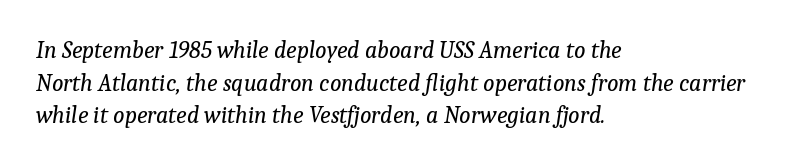
{"italic": "yes", "lean": "right", "slant_degrees": 9, "bold": "no", "underline": "no", "align": "left", "line_spacing": "normal", "line_spacing_ratio": 1.36, "letter_spacing": "normal", "letter_spacing_em": 0.0, "glyph_px": 24}
